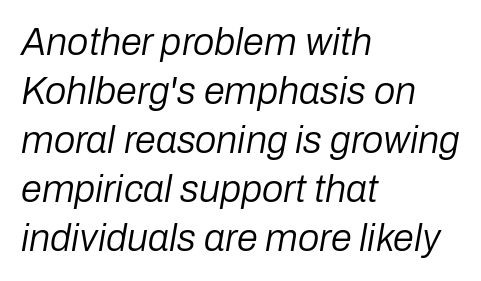
{"italic": "yes", "lean": "right", "slant_degrees": 10, "bold": "no", "weight": "regular", "width": "normal", "stroke_contrast": "low", "x_height": "medium", "monospaced": "no", "underline": "no", "align": "left", "line_spacing": "normal", "line_spacing_ratio": 1.29, "letter_spacing": "normal", "letter_spacing_em": 0.0, "glyph_px": 38}
